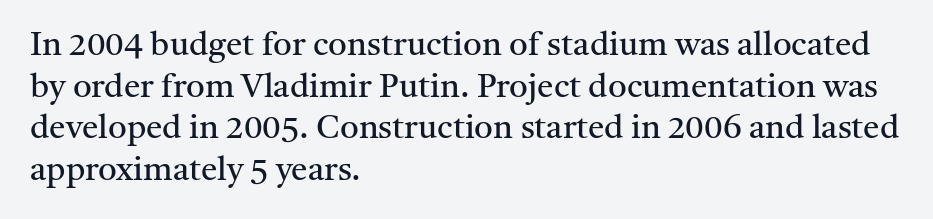
Nobody touched the tracking dial on this one. Has an underline been added? It has not. The text block is weighted toward the left margin, trailing off unevenly rightward. Leading matches the norm, producing a regular column. Notice how the stems are strictly vertical — no italics here. The font family rendered here belongs to the serif group.
